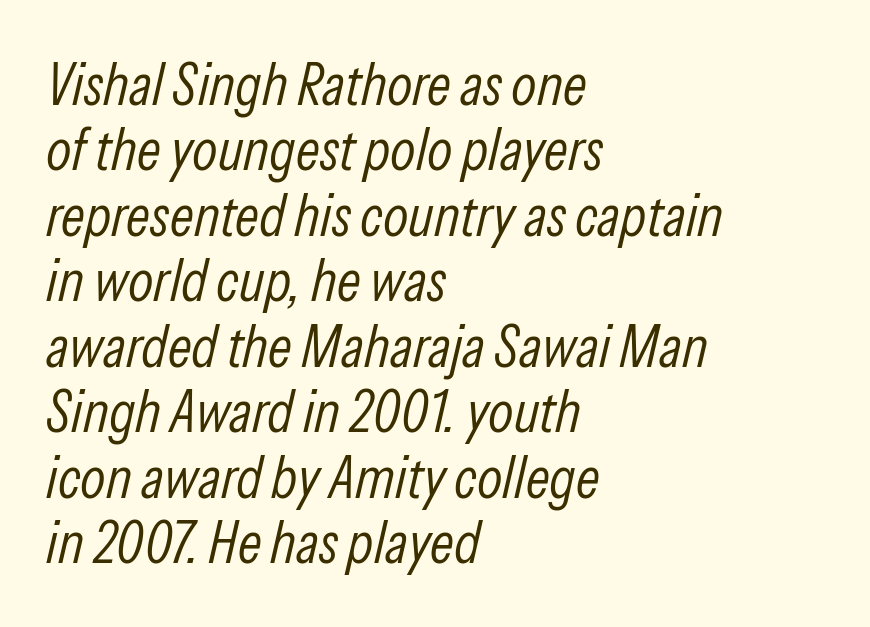
Every row of glyphs begins at an identical x-position on the left. The leading is snug, giving the passage a crowded texture. Nothing heavy about these letters — not bold at all. Spacing verdict: proportional, widths tailored to each character. The specimen omits any rule beneath the text block's lines. Words appear dense and cohesive because spacing is normal.
